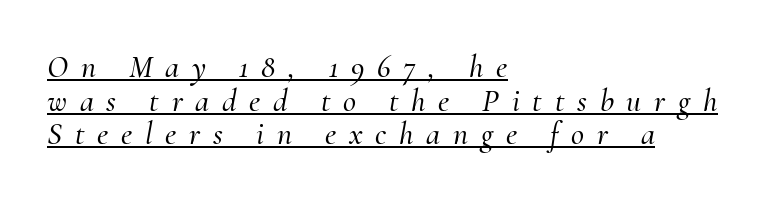
{"serif": "yes", "italic": "yes", "lean": "right", "slant_degrees": 10, "width": "normal", "stroke_contrast": "medium", "x_height": "small", "monospaced": "no", "underline": "yes", "align": "left", "line_spacing": "tight", "line_spacing_ratio": 1.05, "letter_spacing": "wide", "letter_spacing_em": 0.4, "glyph_px": 32}
